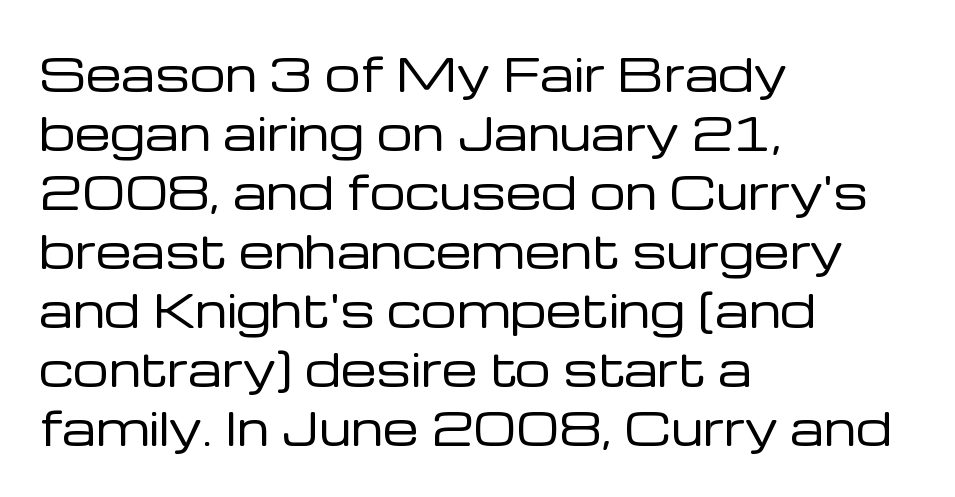
Q: Is the text bold? A: No.
Q: Is the text italic (slanted)? A: No, it is upright.
Q: Is the typeface a serif or a sans-serif typeface? A: Sans-serif.
Q: Is the text underlined? A: No.
Q: How is the paragraph aligned? A: Left-aligned.
Q: Is the spacing between letters normal or unusually wide? A: Normal.
Q: Is the spacing between lines tight, normal or loose? A: Normal.
Q: Width (condensed, normal, or wide)? A: Normal.
Q: Stroke contrast? A: Low.
Q: x-height? A: Medium.
Q: Monospaced? A: No.
